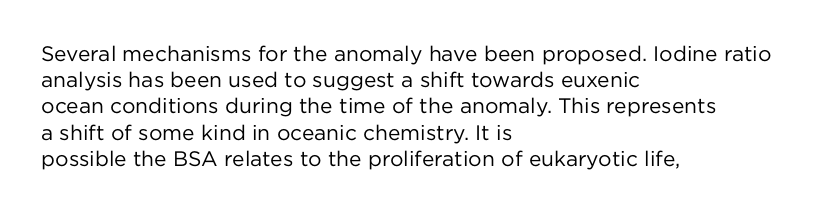
Does extra space separate the letters? No, they use regular spacing. Layout note: lines flush left. The area under the type is left untouched. This reads as an unemphasized weight, regular at the heaviest. This is roman type, the default non-slanted kind. Vertical spacing — default.
